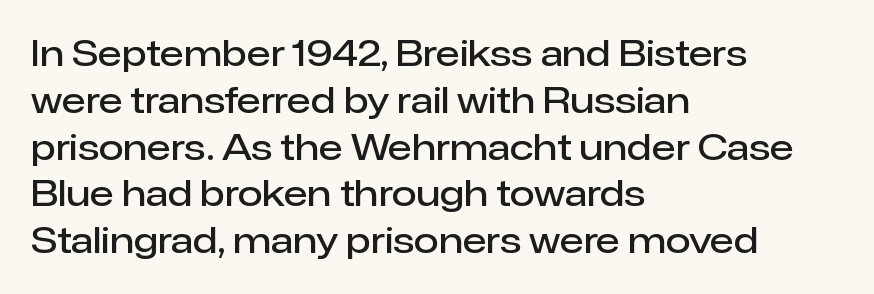
The image shows 36 px semibold sans-serif type, upright; set left-aligned, normal line spacing (1.3x), normal letter spacing, not underlined; low stroke contrast and a medium x-height.
